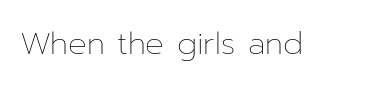
The image shows 31 px thin type, upright; set normal letter spacing, not underlined; low stroke contrast and a medium x-height.
